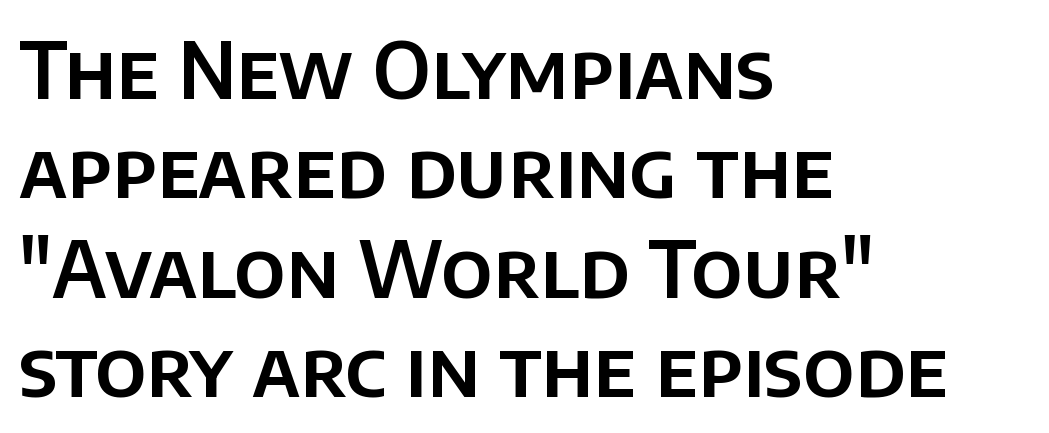
In terms of leading, this rendering sits right in the middle. Observe the ordinary spacing: letters are neighbours, not strangers. Classification — sans serif. The text block is weighted toward the left margin, trailing off unevenly rightward.
